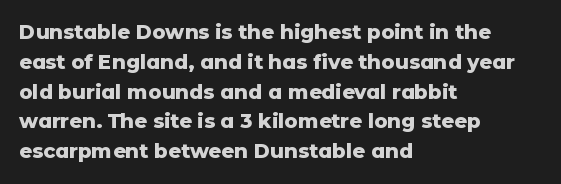
Q: Is the text bold? A: Yes.
Q: Is the text italic (slanted)? A: No, it is upright.
Q: Is the text underlined? A: No.
Q: How is the paragraph aligned? A: Left-aligned.
Q: Is the spacing between letters normal or unusually wide? A: Normal.
Q: Is the spacing between lines tight, normal or loose? A: Normal.
